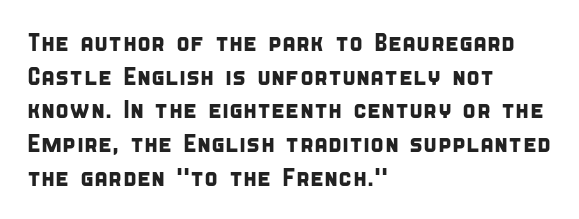
Q: Is the text underlined? A: No.
Q: How is the paragraph aligned? A: Left-aligned.
Q: Is the spacing between letters normal or unusually wide? A: Normal.
Q: Is the spacing between lines tight, normal or loose? A: Normal.
